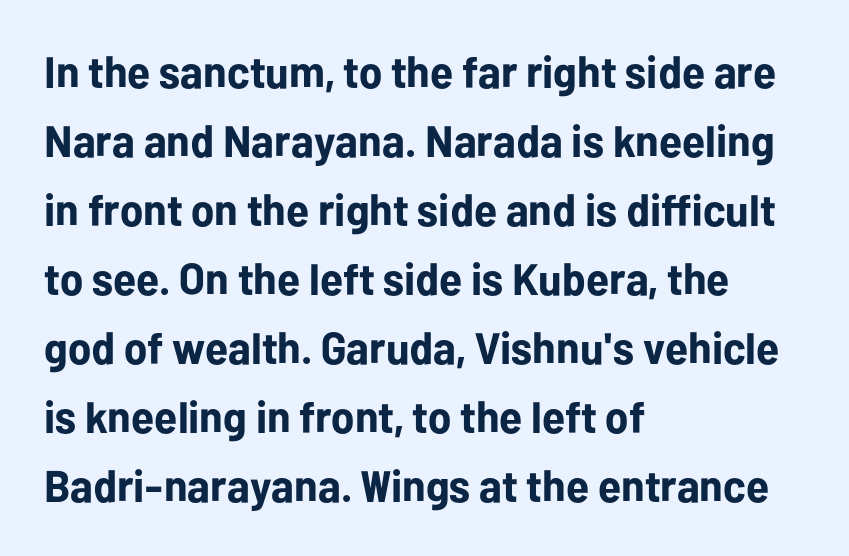
{"serif": "no", "italic": "no", "bold": "yes", "weight": "bold", "width": "normal", "stroke_contrast": "low", "x_height": "medium", "monospaced": "no", "underline": "no", "align": "left", "line_spacing": "normal", "line_spacing_ratio": 1.57, "letter_spacing": "normal", "letter_spacing_em": 0.0, "glyph_px": 44}
